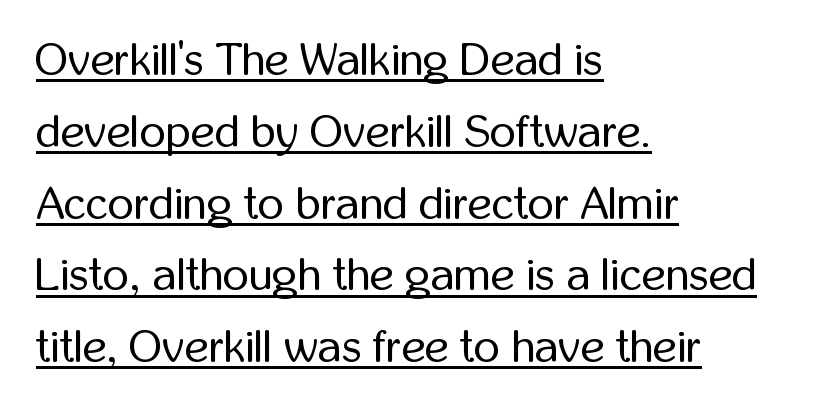
Q: Is the text bold? A: No.
Q: Is the text italic (slanted)? A: No, it is upright.
Q: Is the typeface a serif or a sans-serif typeface? A: Sans-serif.
Q: Is the text underlined? A: Yes.
Q: How is the paragraph aligned? A: Left-aligned.
Q: Is the spacing between letters normal or unusually wide? A: Normal.
Q: Is the spacing between lines tight, normal or loose? A: Normal.
Q: Width (condensed, normal, or wide)? A: Condensed.
Q: Stroke contrast? A: Low.
Q: x-height? A: Medium.
Q: Monospaced? A: No.
